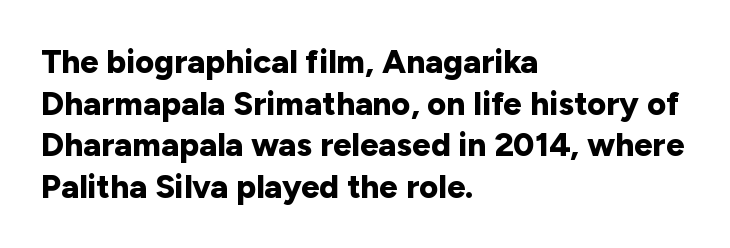
{"serif": "no", "italic": "no", "bold": "yes", "weight": "bold", "width": "normal", "stroke_contrast": "low", "x_height": "medium", "monospaced": "no", "underline": "no", "align": "left", "line_spacing": "normal", "line_spacing_ratio": 1.26, "letter_spacing": "normal", "letter_spacing_em": 0.0, "glyph_px": 33}
